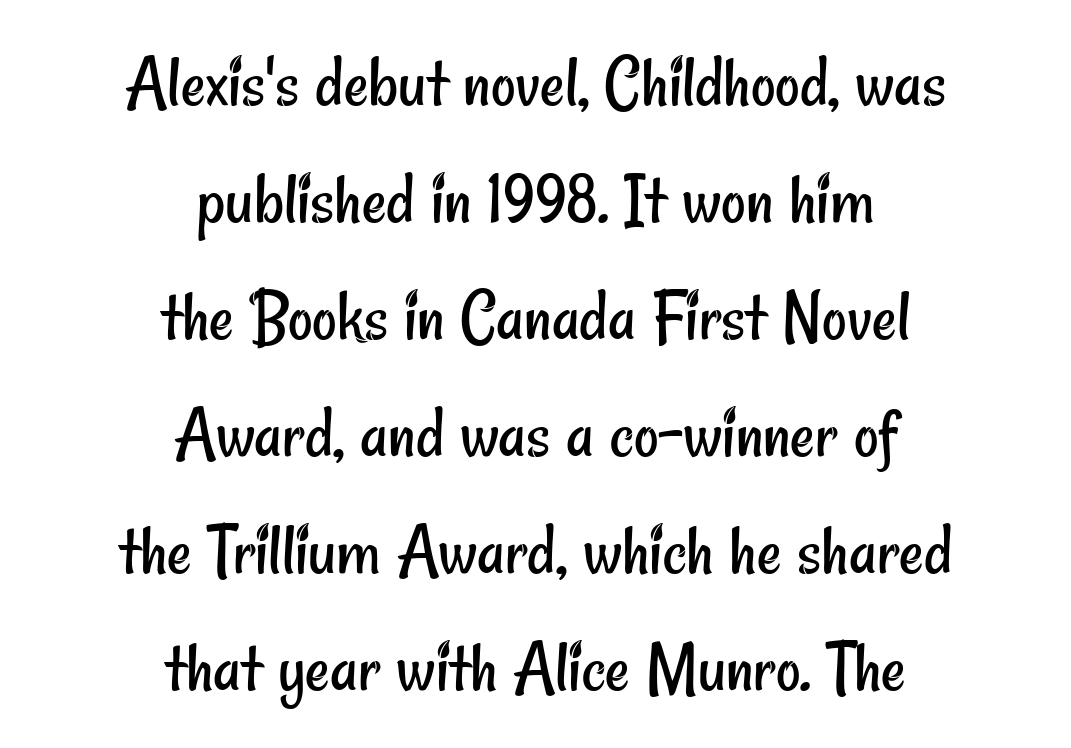
{"serif": "no", "bold": "no", "weight": "regular", "width": "condensed", "stroke_contrast": "low", "x_height": "small", "monospaced": "no", "underline": "no", "align": "center", "line_spacing": "normal", "line_spacing_ratio": 1.54, "letter_spacing": "normal", "letter_spacing_em": 0.0, "glyph_px": 76}
